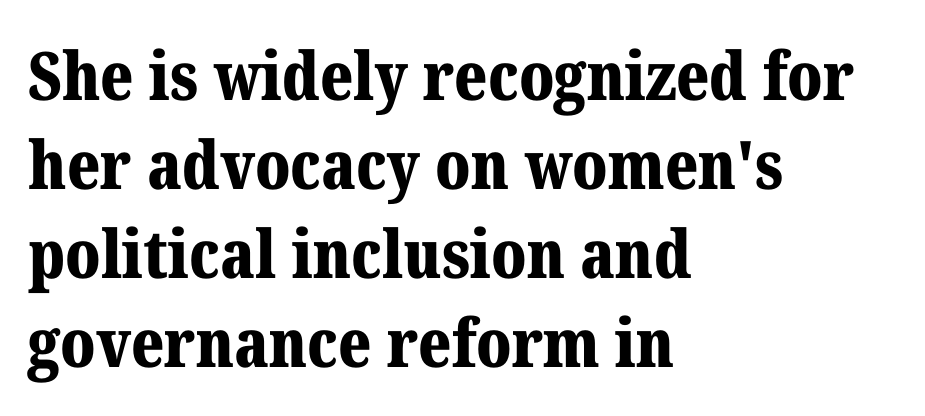
Q: Is the text bold? A: Yes.
Q: Is the text italic (slanted)? A: No, it is upright.
Q: Is the typeface a serif or a sans-serif typeface? A: Serif.
Q: Is the text underlined? A: No.
Q: How is the paragraph aligned? A: Left-aligned.
Q: Is the spacing between letters normal or unusually wide? A: Normal.
Q: Is the spacing between lines tight, normal or loose? A: Normal.
Q: Width (condensed, normal, or wide)? A: Normal.
Q: Stroke contrast? A: Medium.
Q: x-height? A: Medium.
Q: Monospaced? A: No.
